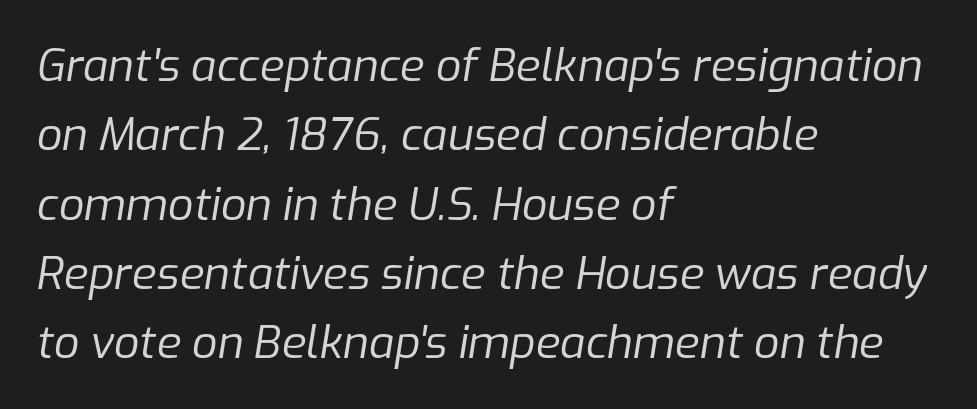
{"italic": "yes", "lean": "right", "slant_degrees": 9, "bold": "no", "weight": "regular", "width": "normal", "stroke_contrast": "low", "x_height": "medium", "monospaced": "no", "underline": "no", "align": "left", "line_spacing": "normal", "line_spacing_ratio": 1.54, "letter_spacing": "normal", "letter_spacing_em": 0.0, "glyph_px": 45}
